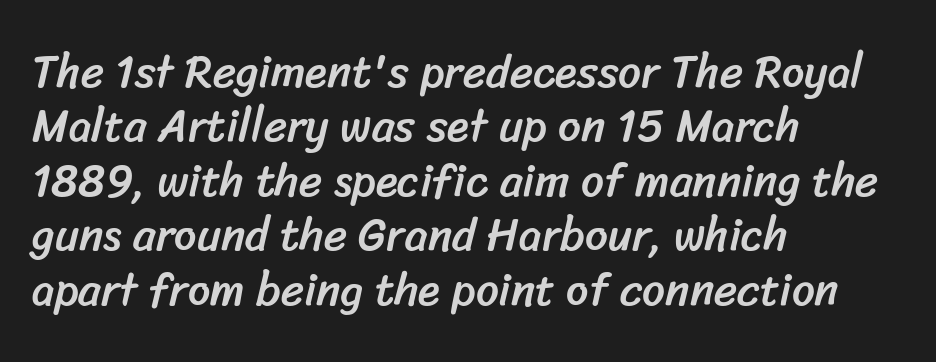
In terms of letterform style, serifs are entirely absent. Students, note that the glyphs here touch the page at normal intervals. Honestly, there is no underline to notice here at all. The rendering uses natural spacing where letterforms have individual widths. The passage is arranged the way most books set body copy — flush left.
